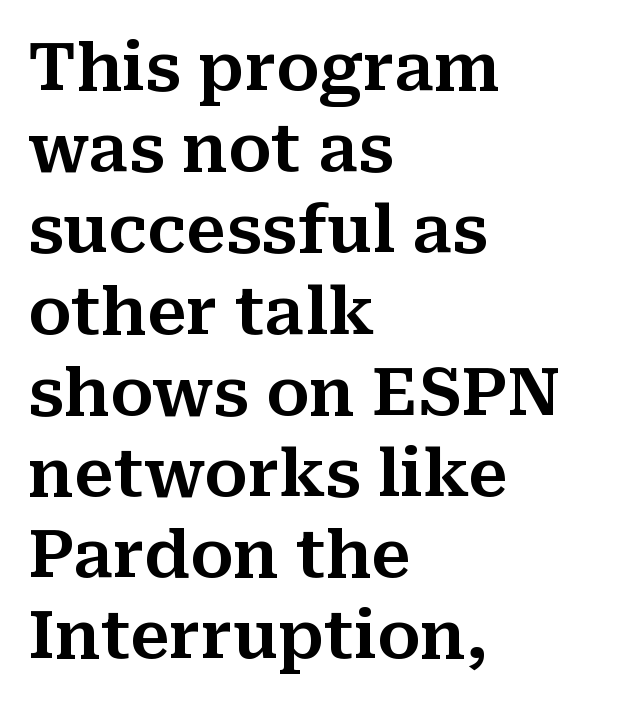
Q: Is the text italic (slanted)? A: No, it is upright.
Q: Is the typeface a serif or a sans-serif typeface? A: Serif.
Q: Is the text underlined? A: No.
Q: How is the paragraph aligned? A: Left-aligned.
Q: Is the spacing between letters normal or unusually wide? A: Normal.
Q: Width (condensed, normal, or wide)? A: Normal.
Q: Stroke contrast? A: Medium.
Q: x-height? A: Medium.
Q: Monospaced? A: No.
